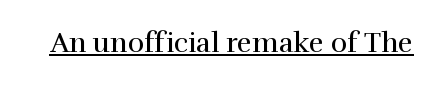
Little horizontal feet cap the strokes, marking this as serif type. The passage shown is not bold in any degree. Does extra space separate the letters? No, they use regular spacing. Each letter keeps its own natural width here, so spacing adapts to shape. This is underlined copy, the kind a proofreader might mark for attention.
